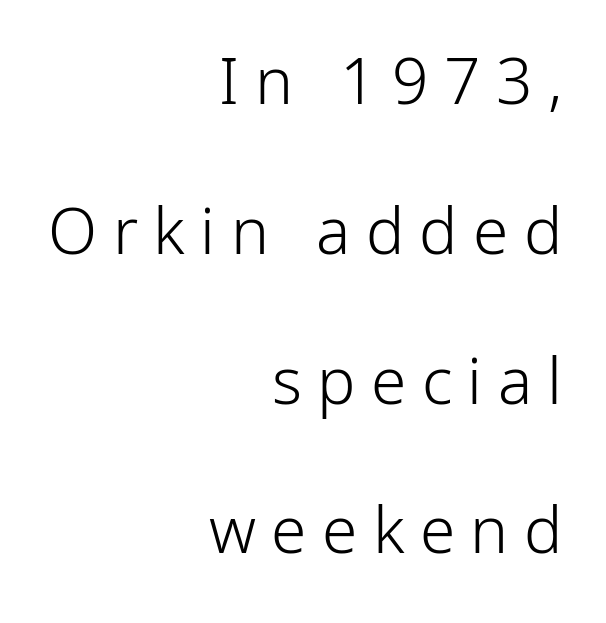
Q: Is the text bold? A: No.
Q: Is the text italic (slanted)? A: No, it is upright.
Q: Is the typeface a serif or a sans-serif typeface? A: Sans-serif.
Q: Is the text underlined? A: No.
Q: How is the paragraph aligned? A: Right-aligned.
Q: Is the spacing between letters normal or unusually wide? A: Unusually wide.
Q: Is the spacing between lines tight, normal or loose? A: Loose.
Q: Width (condensed, normal, or wide)? A: Normal.
Q: Stroke contrast? A: Low.
Q: x-height? A: Medium.
Q: Monospaced? A: No.
